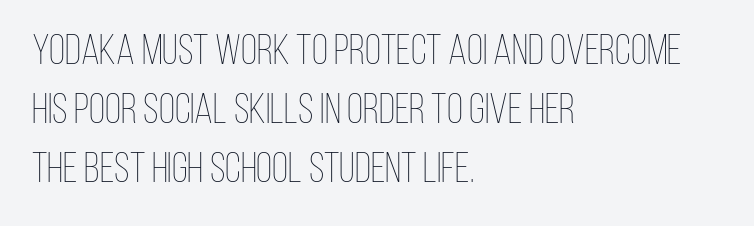
Decoration check: the copy has no underline. The rendering keeps characters at their native spacing. Ink coverage per letter is moderate at most. Vertical strokes here are truly vertical.
